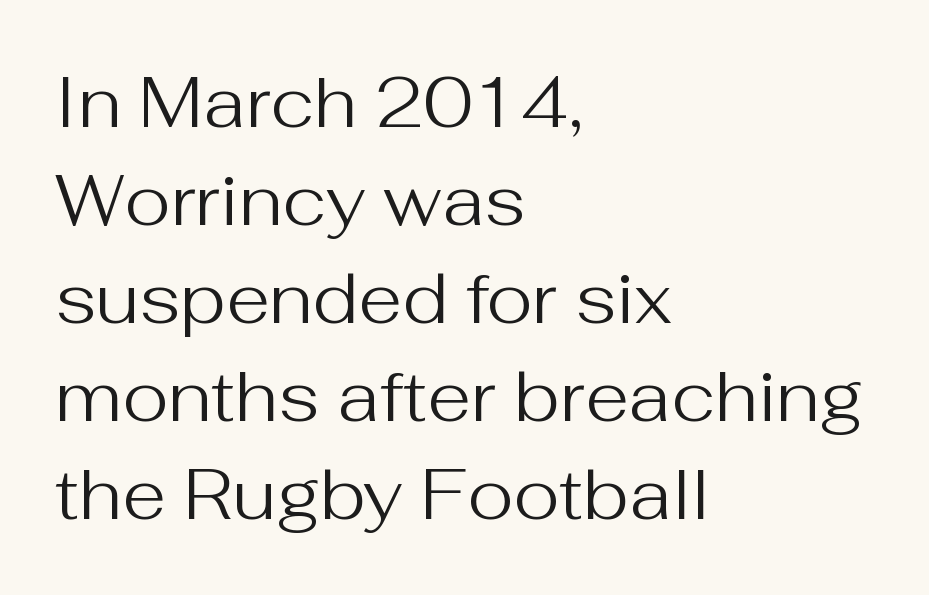
Q: Is the text bold? A: No.
Q: Is the text italic (slanted)? A: No, it is upright.
Q: Is the typeface a serif or a sans-serif typeface? A: Sans-serif.
Q: Is the text underlined? A: No.
Q: How is the paragraph aligned? A: Left-aligned.
Q: Is the spacing between letters normal or unusually wide? A: Normal.
Q: Is the spacing between lines tight, normal or loose? A: Normal.
Q: Width (condensed, normal, or wide)? A: Normal.
Q: Stroke contrast? A: Medium.
Q: x-height? A: Medium.
Q: Monospaced? A: No.
